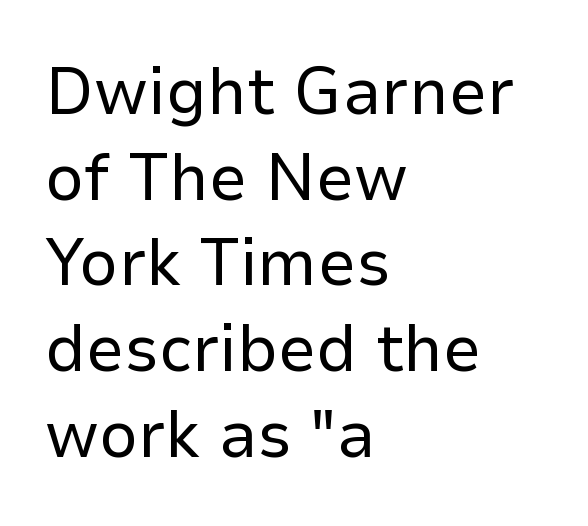
Heft: none added — not bold. Does the leading feel generous? No, just average. The ragged edge is on the right, which tells us the setting is flush left. Honestly, there is no underline to notice here at all. These lines are rendered in a variable-pitch font.
